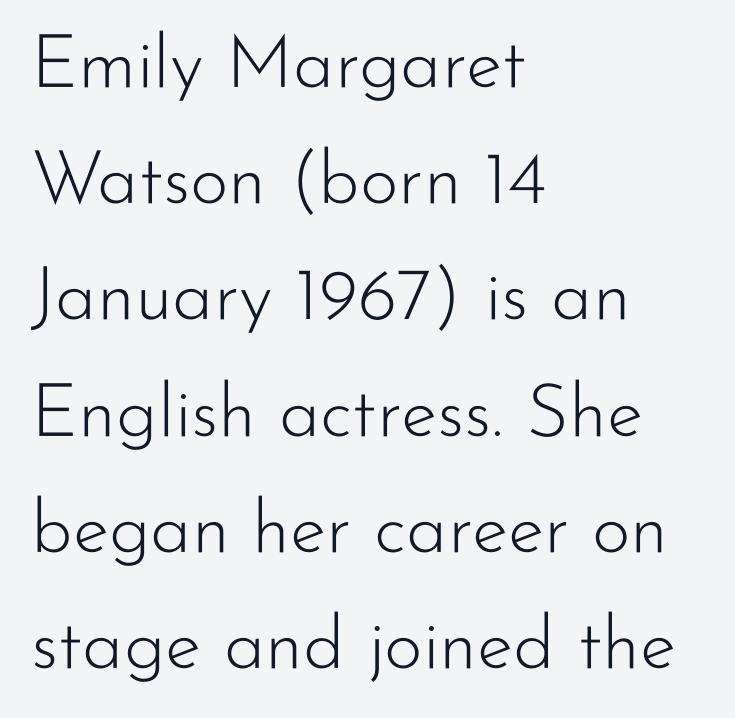
The image shows 74 px light sans-serif type, upright; set left-aligned, normal line spacing (1.57x), normal letter spacing, not underlined; low stroke contrast and a small x-height.
